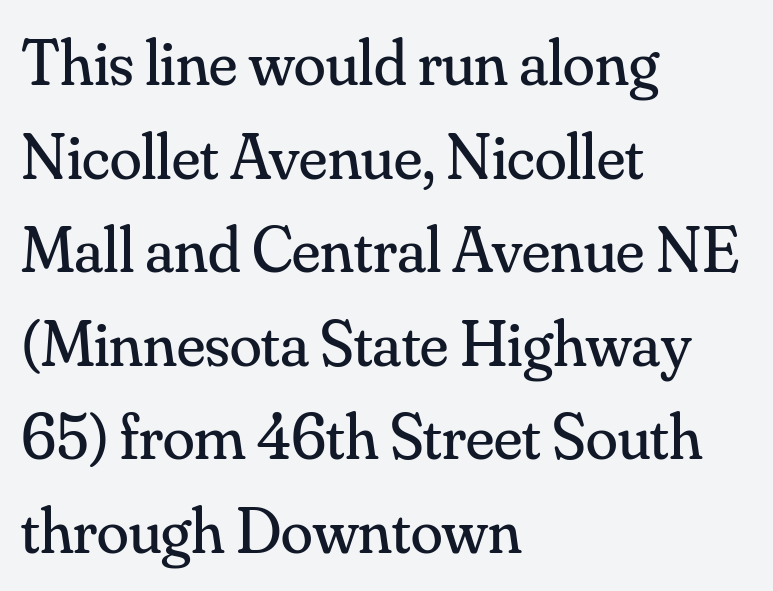
The image shows 65 px regular-weight serif type, upright; set left-aligned, normal line spacing (1.44x), normal letter spacing, not underlined; medium stroke contrast and a small x-height.
